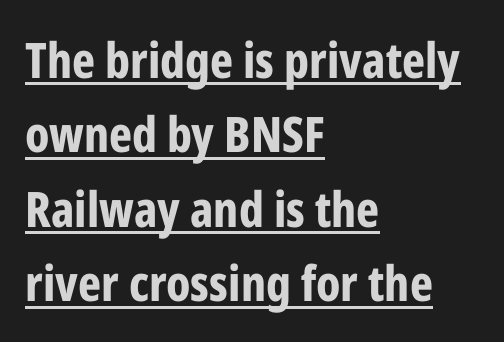
{"serif": "no", "italic": "no", "bold": "yes", "weight": "bold", "width": "condensed", "stroke_contrast": "low", "x_height": "medium", "monospaced": "no", "underline": "yes", "align": "left", "line_spacing": "normal", "line_spacing_ratio": 1.52, "letter_spacing": "normal", "letter_spacing_em": 0.0, "glyph_px": 49}
